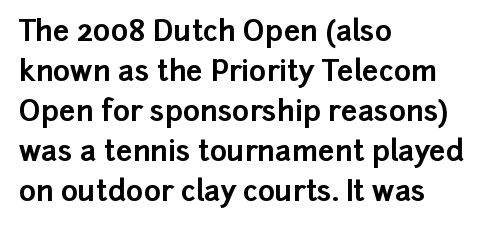
The strokes are fattened all the way to bold. The passage shown is typeset with a sans-serif family. A roman cut, with each character standing at attention. Spacing verdict: proportional, widths tailored to each character. Decoration check: the copy has no underline. What stands out about the letter spacing? Nothing — it is the standard amount.
